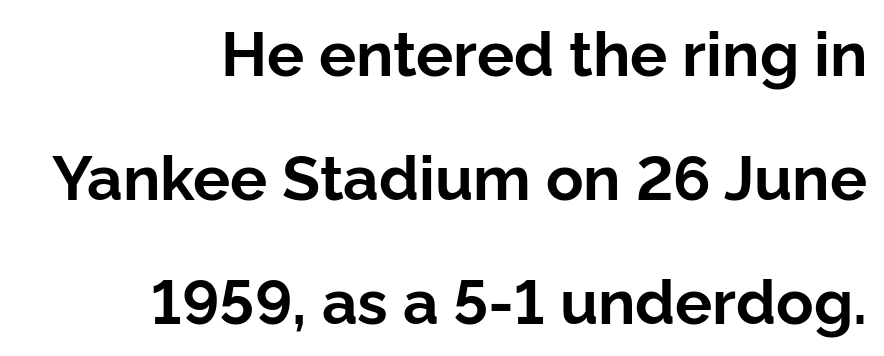
Line endings align vertically; line beginnings do not. I'd call this a sans setting — the letters go barefoot. Is this a fixed-width face? No — the glyphs have proportional, varying widths. Each glyph is drawn with heavy, bold strokes. When letters stand straight like this, we call the style roman or upright.
